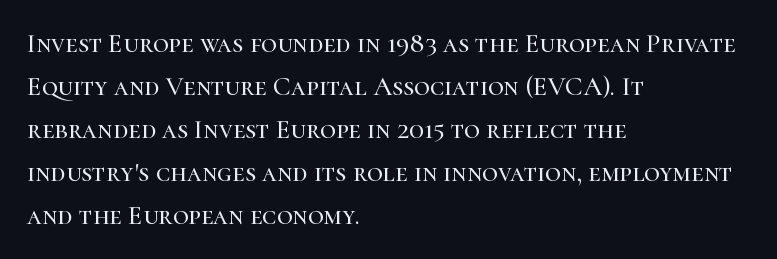
Q: Is the text italic (slanted)? A: No, it is upright.
Q: Is the text underlined? A: No.
Q: How is the paragraph aligned? A: Left-aligned.
Q: Is the spacing between letters normal or unusually wide? A: Normal.
Q: Is the spacing between lines tight, normal or loose? A: Normal.
